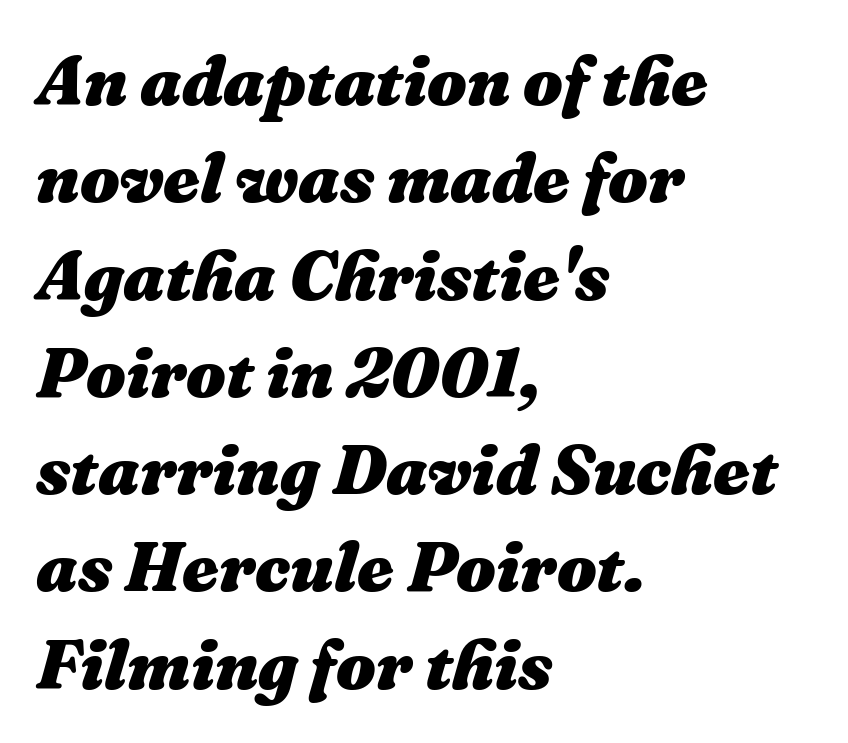
{"italic": "yes", "lean": "right", "slant_degrees": 16, "bold": "yes", "weight": "heavy", "width": "normal", "stroke_contrast": "medium", "x_height": "medium", "monospaced": "no", "underline": "no", "align": "left", "line_spacing": "normal", "line_spacing_ratio": 1.39, "letter_spacing": "normal", "letter_spacing_em": 0.0, "glyph_px": 70}
